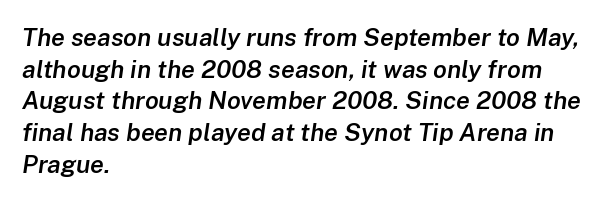
The image shows 25 px text type, italic (leaning right); set left-aligned, normal line spacing (1.27x), normal letter spacing, not underlined.
